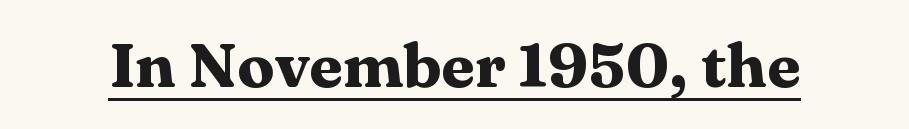
The passage shown is emphatically bold. What decoration does the sample have? An underline. The letterforms sit shoulder to shoulder at normal distance. The font's upright variant was chosen for this text.
